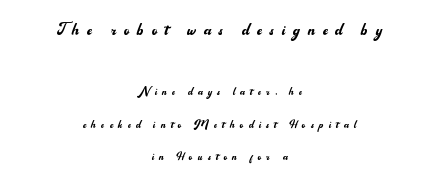
What's the leading like? Stretched, with rows far apart. The face looks like a standard text weight, possibly lighter. The foot of each line stays bare and open.
